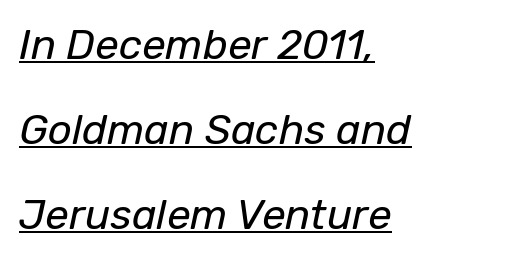
{"italic": "yes", "lean": "right", "slant_degrees": 12, "bold": "no", "weight": "regular", "width": "normal", "stroke_contrast": "low", "x_height": "medium", "monospaced": "no", "underline": "yes", "align": "left", "line_spacing": "loose", "line_spacing_ratio": 2.02, "letter_spacing": "normal", "letter_spacing_em": 0.0, "glyph_px": 42}
